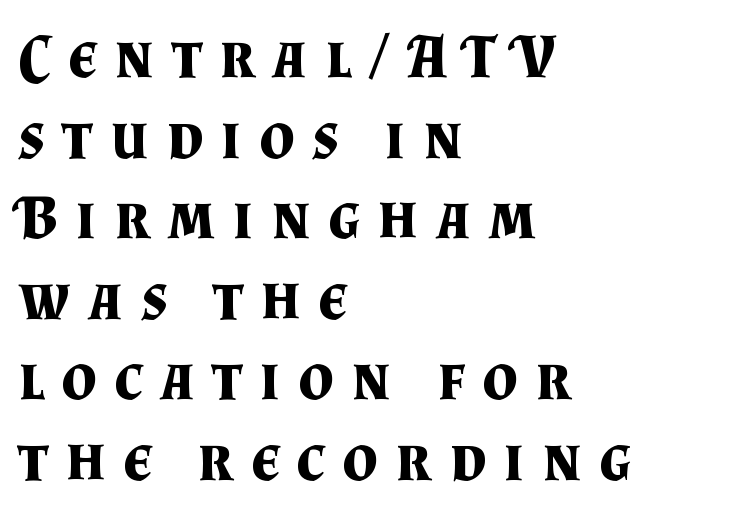
{"serif": "yes", "italic": "no", "bold": "yes", "weight": "bold", "width": "normal", "stroke_contrast": "medium", "x_height": "small", "monospaced": "no", "underline": "no", "align": "left", "line_spacing": "normal", "line_spacing_ratio": 1.3, "letter_spacing": "wide", "letter_spacing_em": 0.28, "glyph_px": 62}
